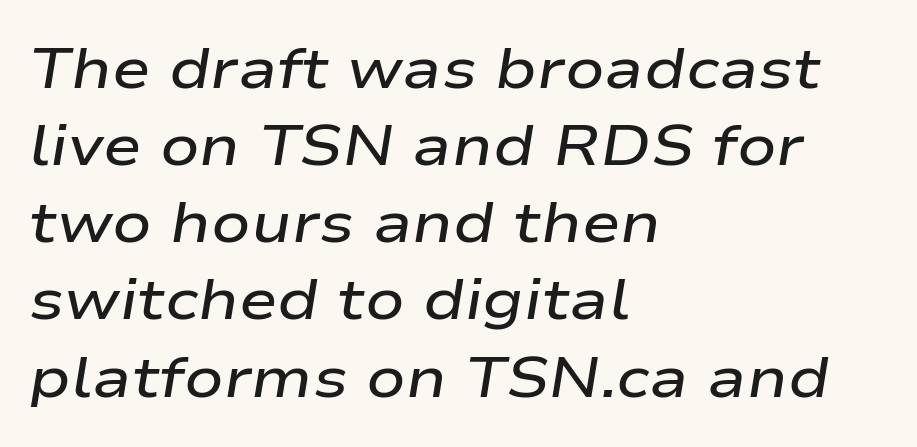
Is the letter spacing exaggerated? No — it looks like the ordinary default. A typesetter would call this proportional, since set widths differ per character. Visually the block forms a straight wall on the left and a jagged coastline on the right. Leading matches the norm, producing a regular column. An italicized treatment has been applied to the whole sample.
